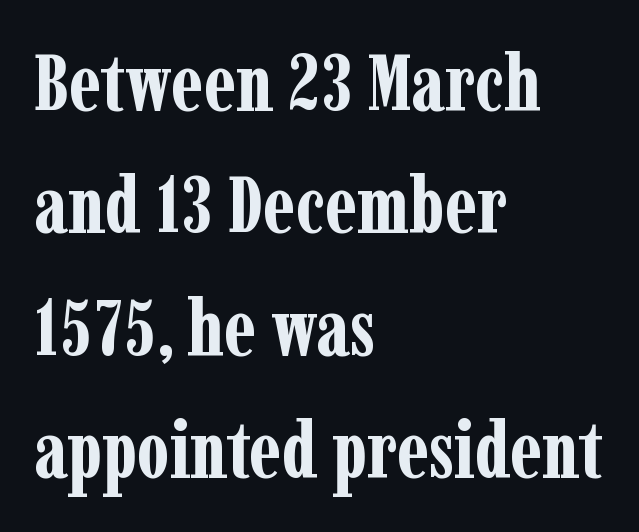
Q: Is the text bold? A: Yes.
Q: Is the text italic (slanted)? A: No, it is upright.
Q: Is the typeface a serif or a sans-serif typeface? A: Serif.
Q: Is the text underlined? A: No.
Q: How is the paragraph aligned? A: Left-aligned.
Q: Is the spacing between letters normal or unusually wide? A: Normal.
Q: Is the spacing between lines tight, normal or loose? A: Normal.
Q: Width (condensed, normal, or wide)? A: Condensed.
Q: Stroke contrast? A: Low.
Q: x-height? A: Medium.
Q: Monospaced? A: No.
